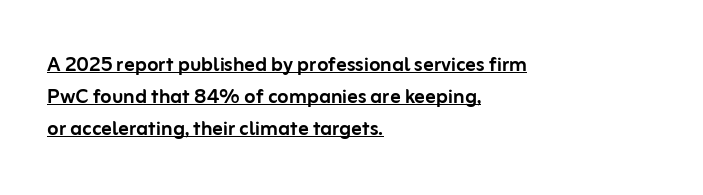
{"italic": "no", "underline": "yes", "align": "left", "line_spacing_ratio": 1.23, "letter_spacing": "normal", "letter_spacing_em": 0.0, "glyph_px": 26}
